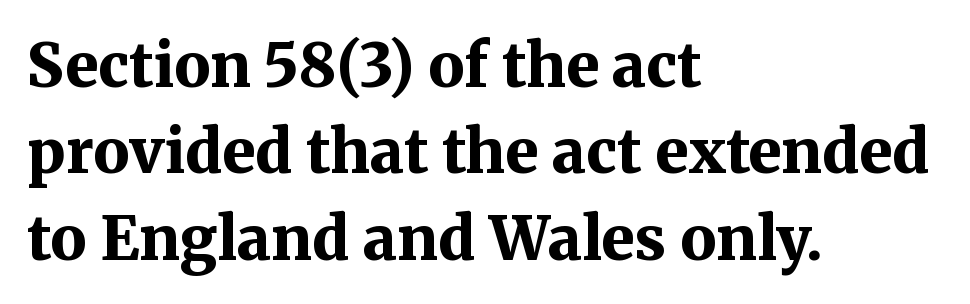
Chunky letters — that's bold for sure. Look at the bottom of the vertical strokes: they flare into serifs here. No italicization has been applied; the sample stays upright. Tracking here is standard; glyphs follow each other at the usual distance. Which margin do the lines hug? The left one — the right edge is uneven. This sample has the flowing, uneven cadence of proportional lettering.
